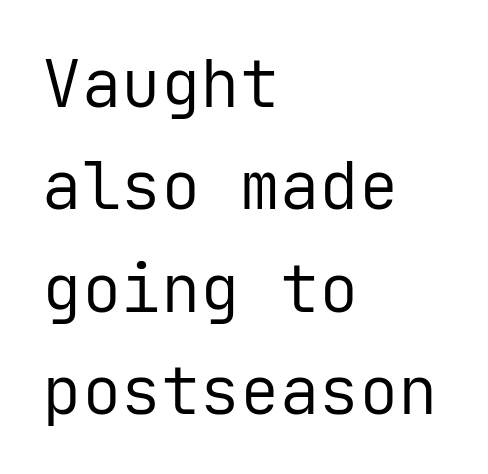
Q: Is the text bold? A: No.
Q: Is the text italic (slanted)? A: No, it is upright.
Q: Is the typeface a serif or a sans-serif typeface? A: Sans-serif.
Q: Is the text underlined? A: No.
Q: How is the paragraph aligned? A: Left-aligned.
Q: Is the spacing between letters normal or unusually wide? A: Normal.
Q: Is the spacing between lines tight, normal or loose? A: Normal.
Q: Width (condensed, normal, or wide)? A: Normal.
Q: Stroke contrast? A: Low.
Q: x-height? A: Medium.
Q: Monospaced? A: Yes.
